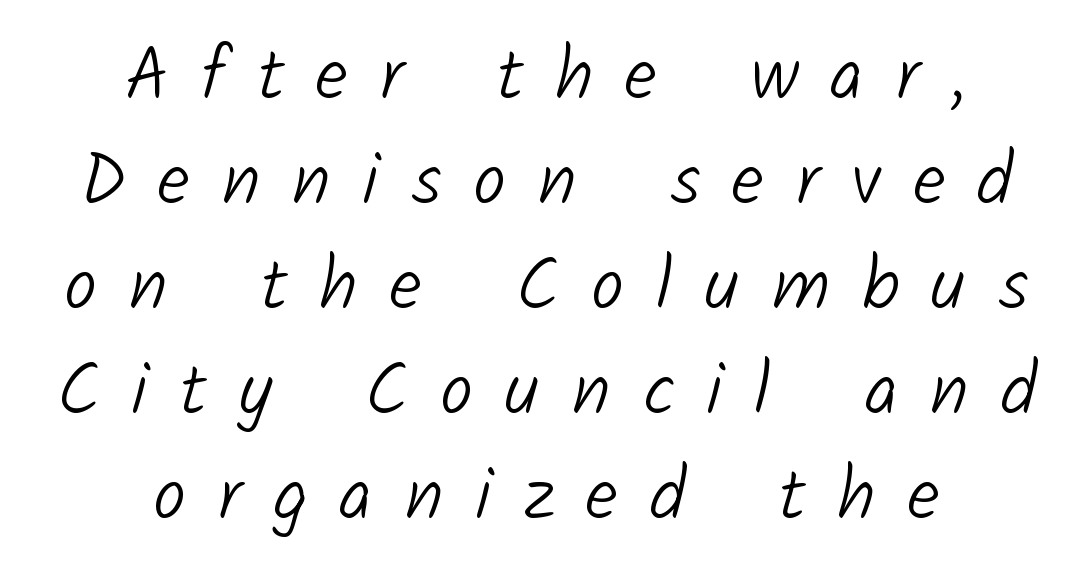
The image shows 74 px light sans-serif type; set centered, normal line spacing (1.42x), unusually wide letter spacing (+0.43 em), not underlined; low stroke contrast and a medium x-height.
